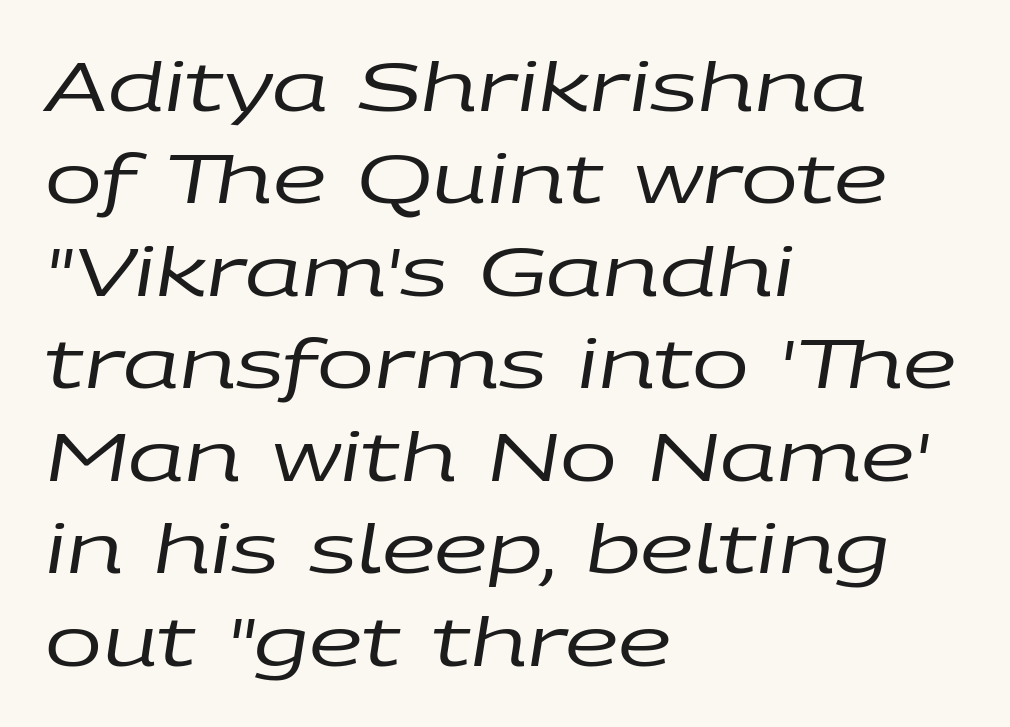
Q: Is the text bold? A: No.
Q: Is the text italic (slanted)? A: Yes, it leans right by about 9 degrees.
Q: Is the text underlined? A: No.
Q: How is the paragraph aligned? A: Left-aligned.
Q: Is the spacing between letters normal or unusually wide? A: Normal.
Q: Is the spacing between lines tight, normal or loose? A: Normal.
Q: Width (condensed, normal, or wide)? A: Wide.
Q: Stroke contrast? A: Low.
Q: x-height? A: Large.
Q: Monospaced? A: No.
